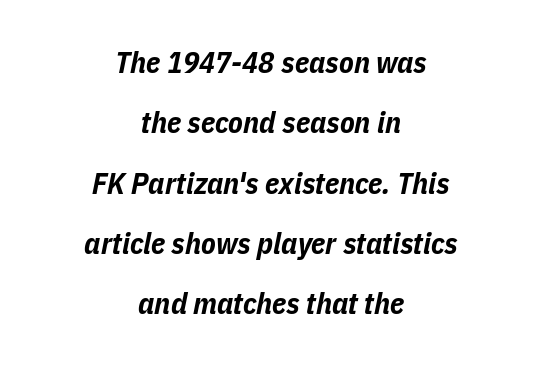
{"italic": "yes", "lean": "right", "slant_degrees": 11, "bold": "yes", "weight": "bold", "width": "condensed", "stroke_contrast": "low", "x_height": "medium", "monospaced": "no", "underline": "no", "align": "center", "line_spacing": "loose", "line_spacing_ratio": 2.01, "letter_spacing": "normal", "letter_spacing_em": 0.0, "glyph_px": 30}
